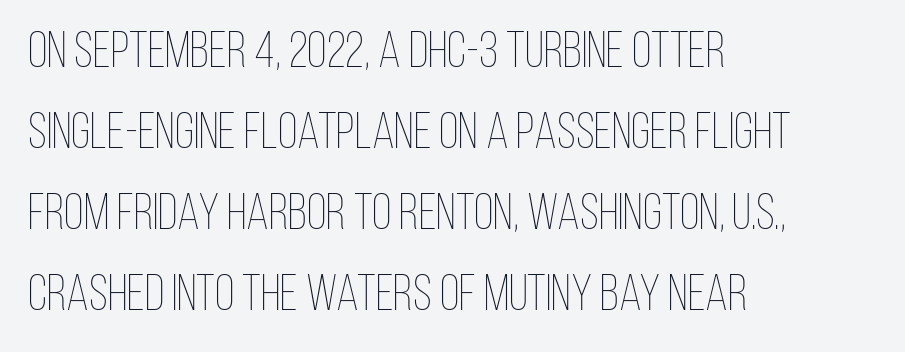
The setting favours the left margin, as ordinary paragraphs usually do. A typesetter would call this leading conventional body-copy spacing. The axis of the letterforms is exactly vertical. This rendering leaves character spacing at its baseline value. Think of a printed novel: that variable character pitch is what you see here.
